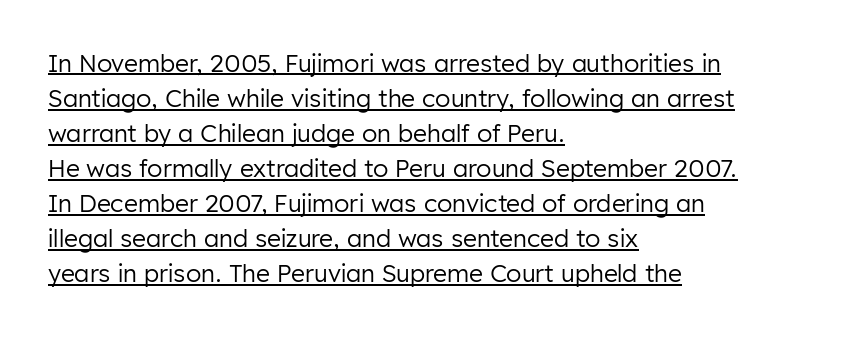
Q: Is the text bold? A: No.
Q: Is the text italic (slanted)? A: No, it is upright.
Q: Is the text underlined? A: Yes.
Q: How is the paragraph aligned? A: Left-aligned.
Q: Is the spacing between letters normal or unusually wide? A: Normal.
Q: Is the spacing between lines tight, normal or loose? A: Normal.
